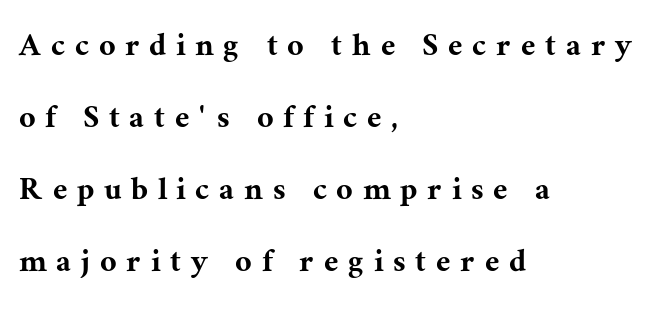
The image shows 36 px serif type, upright; set left-aligned, loose line spacing (2.0x), unusually wide letter spacing (+0.29 em), not underlined; medium stroke contrast and a medium x-height.
